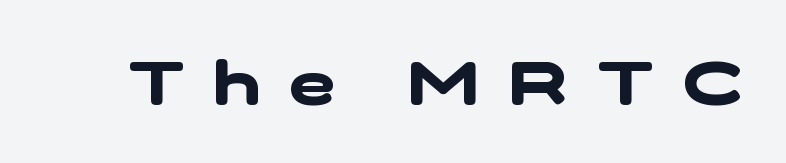
{"serif": "no", "bold": "yes", "weight": "heavy", "width": "wide", "stroke_contrast": "low", "x_height": "medium", "monospaced": "no", "underline": "no", "letter_spacing": "wide", "letter_spacing_em": 0.49, "glyph_px": 61}
